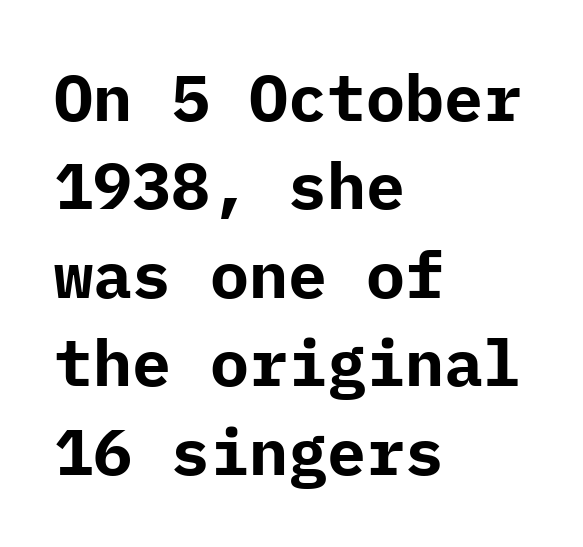
Heavy, bold letterforms. The paragraph has a hard left edge and a soft right edge. Vertically, the passage feels balanced, rows spaced as you'd expect. Here the glyphs are tracked normally, forming tight word shapes. This rendering employs a face without finishing strokes, i.e., a sans-serif. A roman cut, with each character standing at attention.
